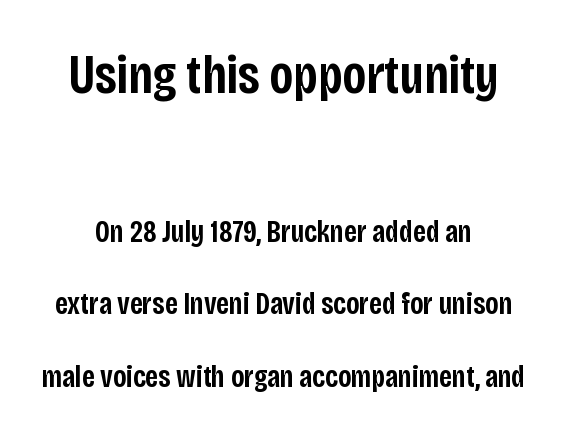
Is the lower block the larger one? No — the upper block carries the bigger type. Underline: absent. Baseline-to-baseline distance is far greater than the letter height. Compared with a flush-left layout, this one balances lines on the center instead.
